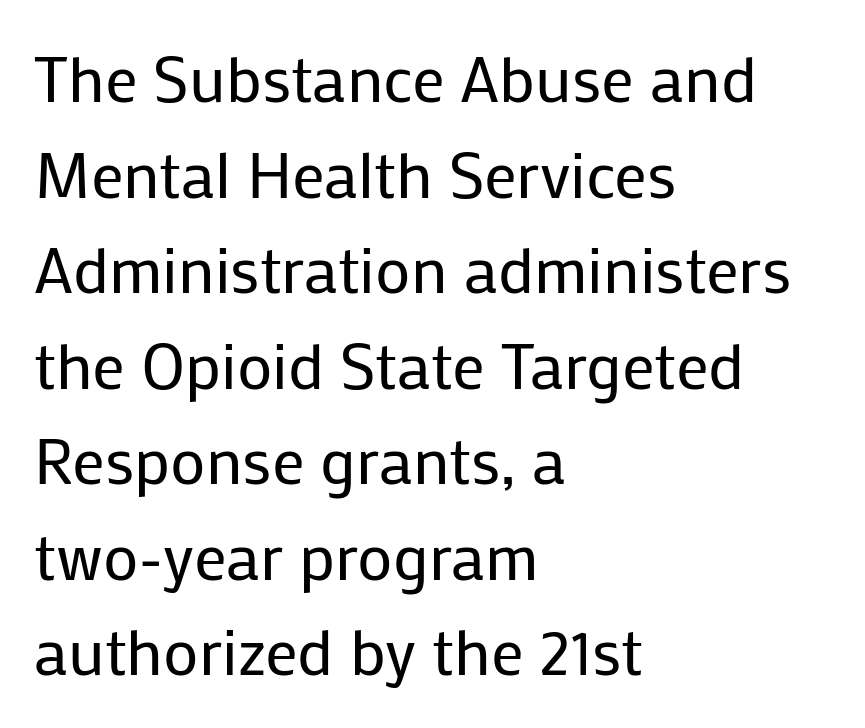
{"serif": "no", "italic": "no", "bold": "no", "weight": "regular", "width": "normal", "stroke_contrast": "low", "x_height": "medium", "monospaced": "no", "underline": "no", "align": "left", "line_spacing": "normal", "line_spacing_ratio": 1.47, "letter_spacing": "normal", "letter_spacing_em": 0.0, "glyph_px": 65}
